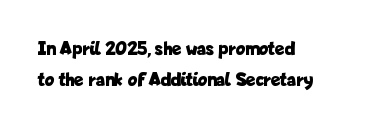
Beneath every word, the page is bare. The letterforms sit shoulder to shoulder at normal distance. The typesetter chose a ragged-right arrangement here. What weight is shown? A full bold with thick strokes.
